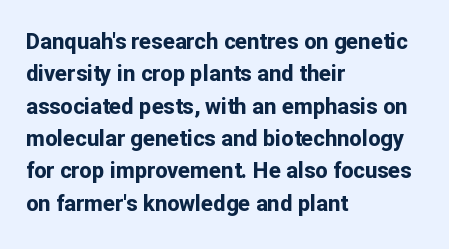
The image shows 22 px bold type, upright; set left-aligned, normal line spacing (1.47x), normal letter spacing, not underlined.
